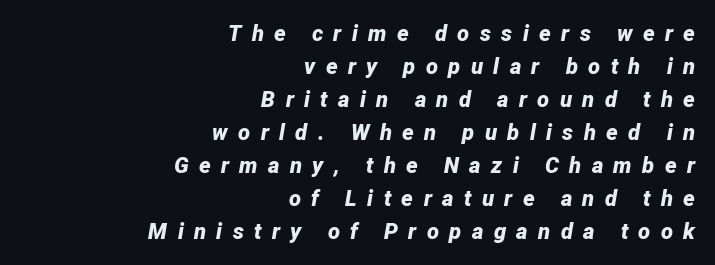
Each word looks stretched out because of the extra space between its letters. Heavy-handed strokes throughout: this text is bold. The axis of the letterforms is tilted away from vertical. Where is the straight margin? On the right.
